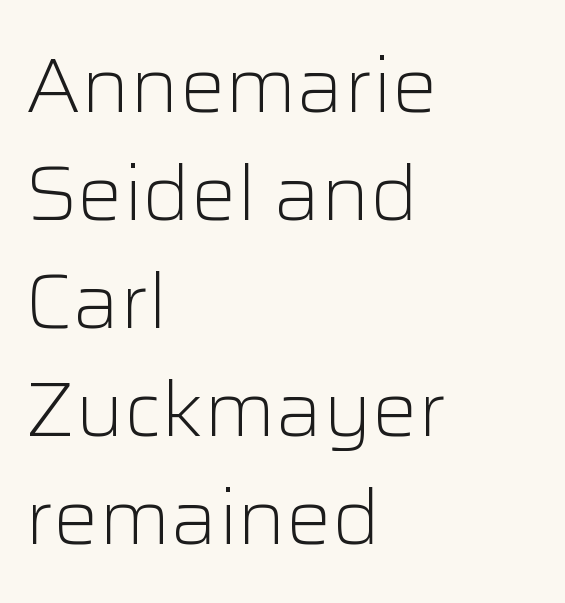
The image shows 76 px light sans-serif type, upright; set left-aligned, normal line spacing (1.42x), normal letter spacing, not underlined; low stroke contrast and a medium x-height.
